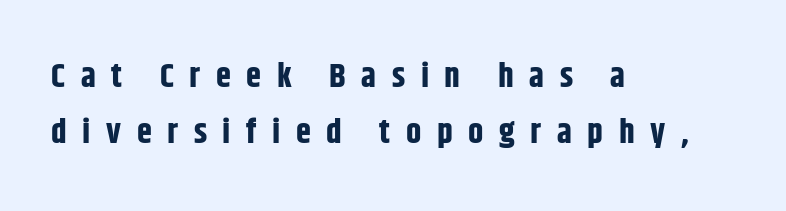
The image shows 34 px bold, condensed sans-serif type, upright; set left-aligned, normal line spacing (1.64x), unusually wide letter spacing (+0.46 em), not underlined; low stroke contrast and a large x-height.
